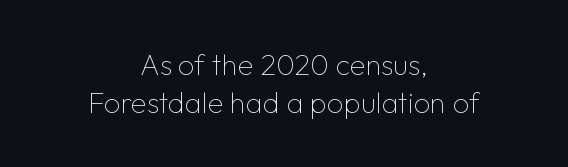
Does the leading feel generous? No, just average. The space beneath each line is pristine and unruled. The letters sit at their default tracking, neither squeezed nor spread. Character widths vary here, with narrow letters taking less room than wide ones.
